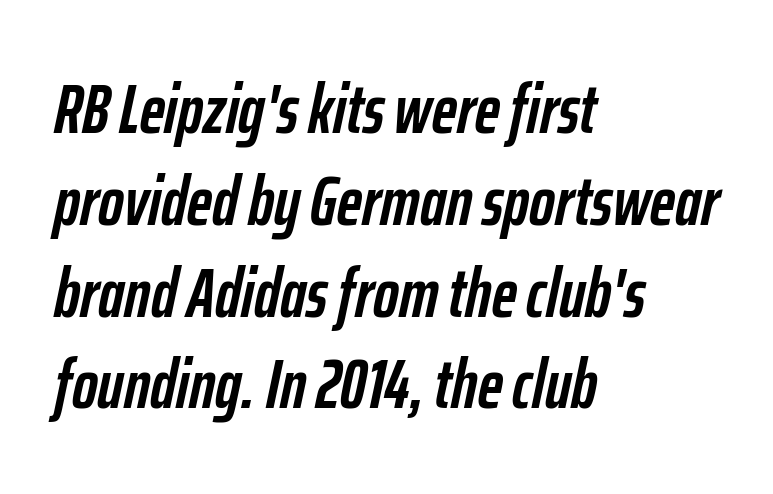
The foot of each line stays bare and open. Reading down the column, the eye jumps a familiar distance to each next line. Each line starts at the same left margin while the right side varies. A typesetter would call this proportional, since set widths differ per character. Compared with typical body copy, the letter spacing here is the same.
